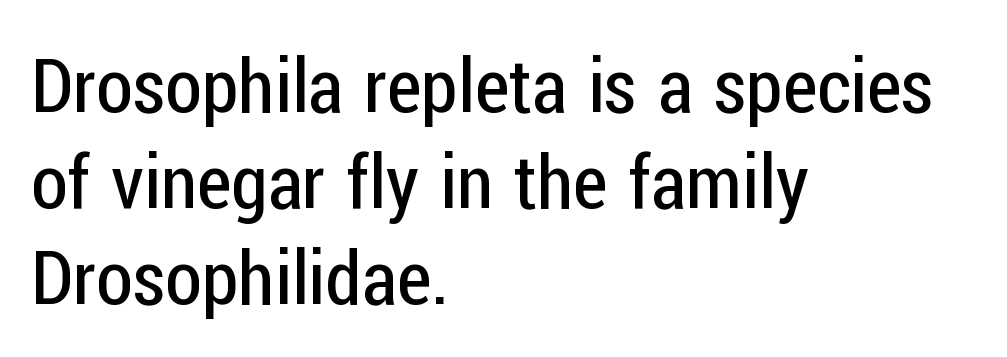
{"serif": "no", "italic": "no", "bold": "no", "weight": "regular", "width": "condensed", "stroke_contrast": "low", "x_height": "medium", "monospaced": "no", "underline": "no", "align": "left", "line_spacing": "normal", "line_spacing_ratio": 1.28, "letter_spacing": "normal", "letter_spacing_em": 0.0, "glyph_px": 75}
